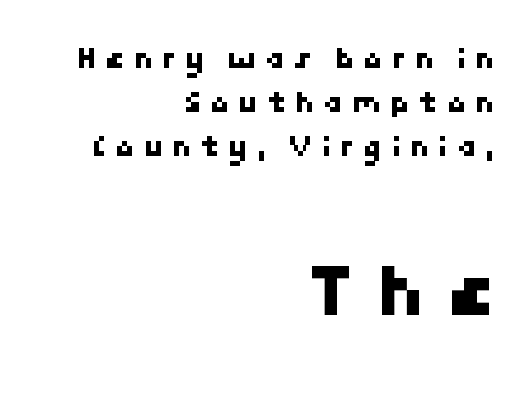
The image shows 79 px sans-serif type; set right-aligned, normal line spacing (1.37x), unusually wide letter spacing (+0.26 em), not underlined; the second (bottom) block is 2.47x larger; low stroke contrast and a medium x-height.
